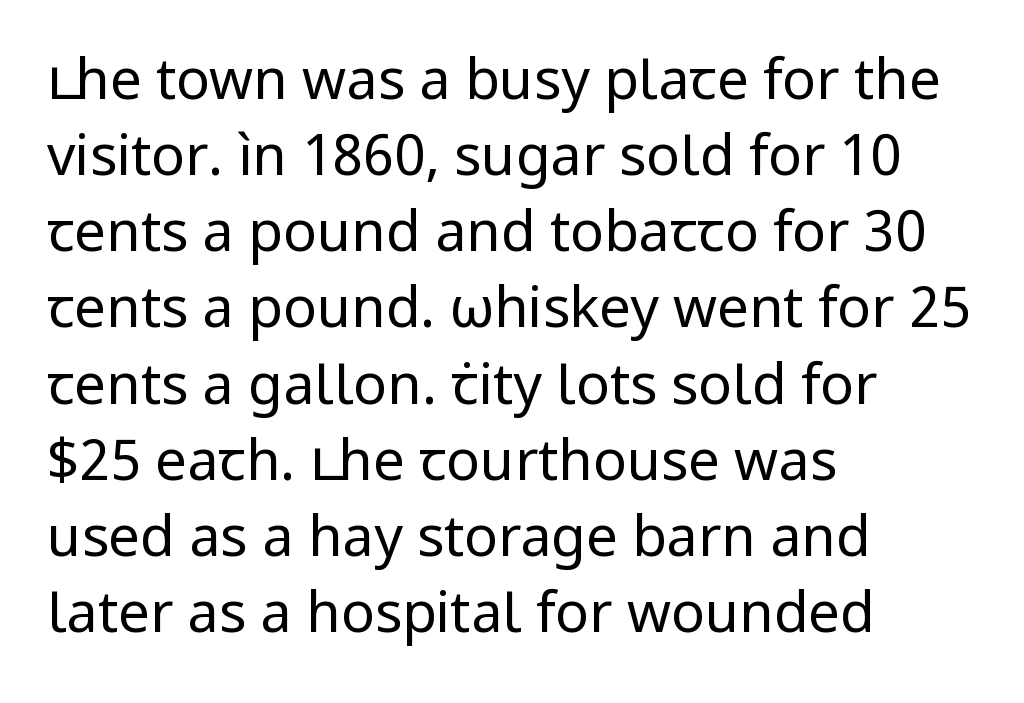
Q: Is the text bold? A: No.
Q: Is the text italic (slanted)? A: No, it is upright.
Q: Is the typeface a serif or a sans-serif typeface? A: Sans-serif.
Q: Is the text underlined? A: No.
Q: How is the paragraph aligned? A: Left-aligned.
Q: Is the spacing between letters normal or unusually wide? A: Normal.
Q: Is the spacing between lines tight, normal or loose? A: Normal.
Q: Width (condensed, normal, or wide)? A: Normal.
Q: Stroke contrast? A: Low.
Q: x-height? A: Medium.
Q: Monospaced? A: No.
